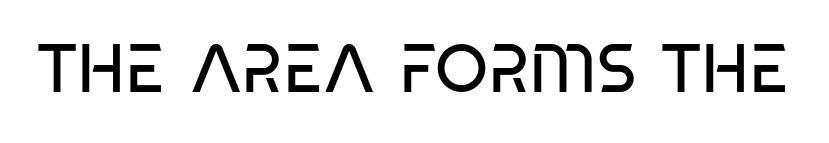
Q: Is the text bold? A: No.
Q: Is the typeface a serif or a sans-serif typeface? A: Sans-serif.
Q: Is the text underlined? A: No.
Q: Is the spacing between letters normal or unusually wide? A: Normal.
Q: Width (condensed, normal, or wide)? A: Condensed.
Q: Stroke contrast? A: Low.
Q: x-height? A: Large.
Q: Monospaced? A: No.
